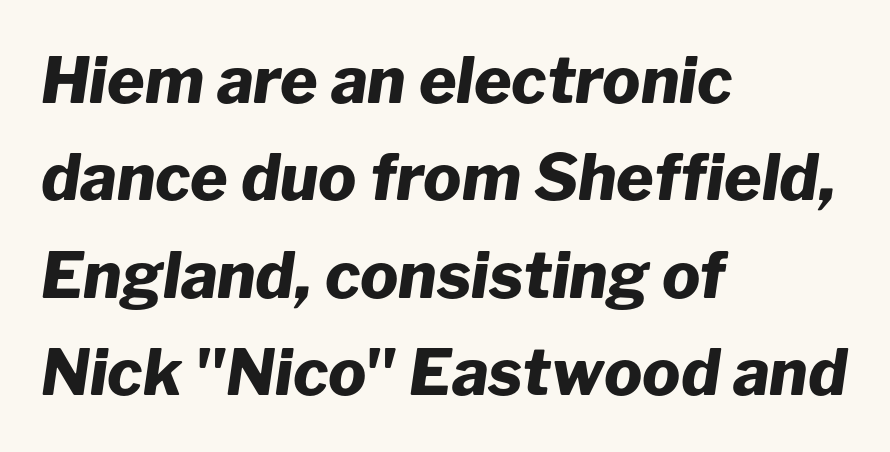
The rendering uses a moderate line-height, typical for paragraphs. Tracking here is standard; glyphs follow each other at the usual distance. Typographic density is high because the face is bold. Emphasis-style slanted type is in use. Proportional: the letters do not fall into vertical columns. Is the block centered? No — it sits flush against the left margin.
